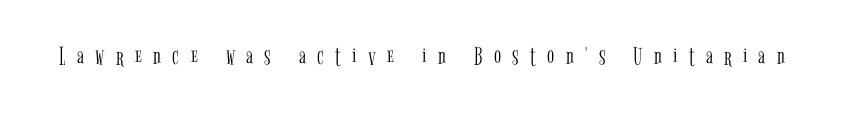
The image shows 26 px text type, upright; set unusually wide letter spacing (+0.44 em), not underlined.
